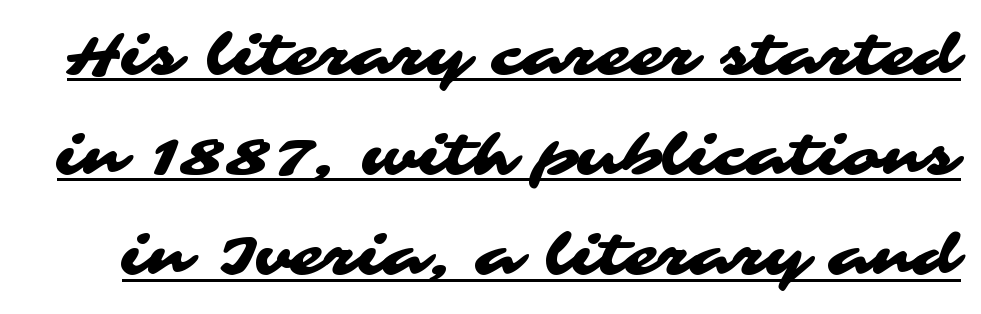
{"serif": "no", "width": "wide", "stroke_contrast": "medium", "x_height": "medium", "monospaced": "no", "underline": "yes", "line_spacing_ratio": 1.79, "letter_spacing": "normal", "letter_spacing_em": 0.0, "glyph_px": 56}
